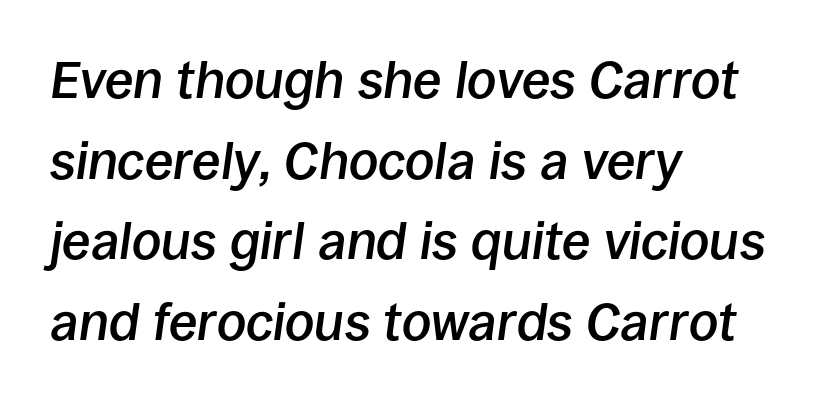
In terms of posture, this sample is oblique. In terms of letterspacing, this is plain default setting. Reading down the column, the eye jumps a familiar distance to each next line. All the whitespace from short lines collects on the right.
